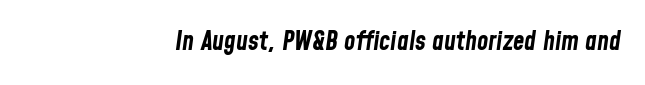
When letters slant like this, we call the style italic. The zone under the glyphs is completely vacant. Every row of glyphs terminates at an identical x-position on the right. No extra tracking has been applied to these lines. As a designer I'd log this as weight 700, bold.
